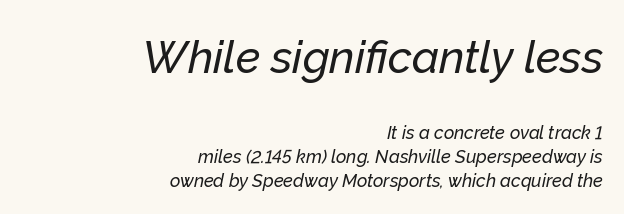
Q: Is the text italic (slanted)? A: Yes, it leans right by about 12 degrees.
Q: Is the text underlined? A: No.
Q: How is the paragraph aligned? A: Right-aligned.
Q: Is the spacing between letters normal or unusually wide? A: Normal.
Q: Is the spacing between lines tight, normal or loose? A: Normal.
Q: Which block of text is set in a larger size, the first (top) or the second (bottom)? A: The first (top) one.
Q: Width (condensed, normal, or wide)? A: Normal.
Q: Stroke contrast? A: Low.
Q: x-height? A: Medium.
Q: Monospaced? A: No.
